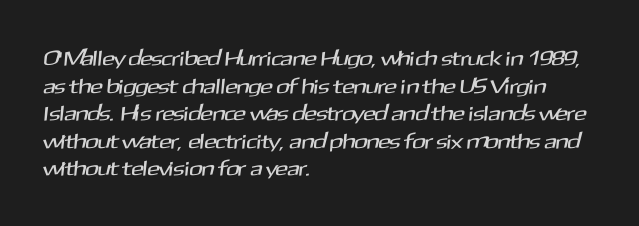
The image shows 21 px text type; set left-aligned, normal line spacing (1.31x), normal letter spacing, not underlined.
